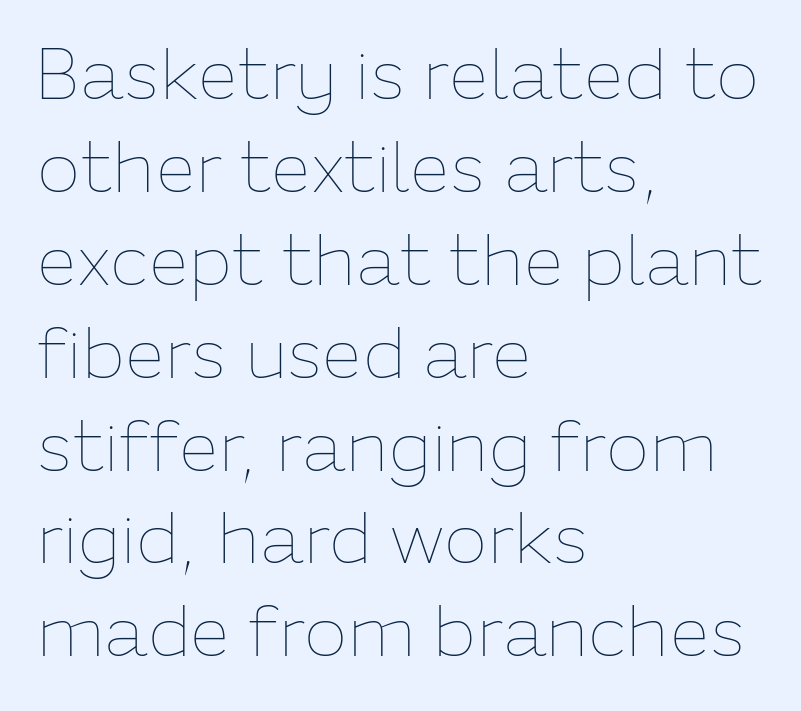
Each letter keeps its own natural width here, so spacing adapts to shape. Counters stay open thanks to moderate or lighter strokes. This is roman type, the default non-slanted kind. This rendering features lettering with no underline. The rendering uses a moderate line-height, typical for paragraphs. Glyph-to-glyph distance matches everyday printed text.
